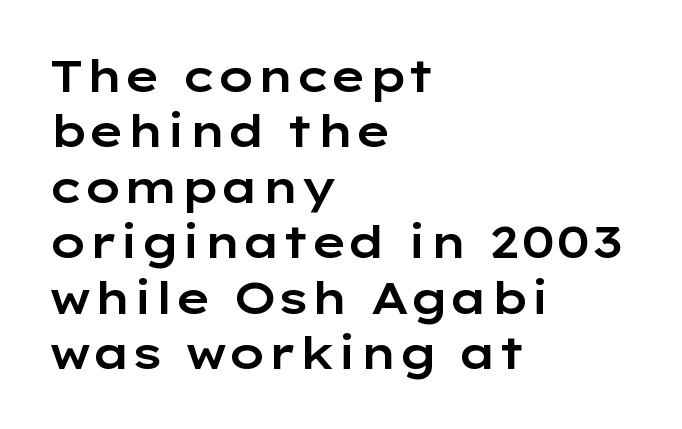
The image shows 44 px wide sans-serif type, upright; set left-aligned, normal line spacing (1.26x), normal letter spacing, not underlined; low stroke contrast and a medium x-height.
